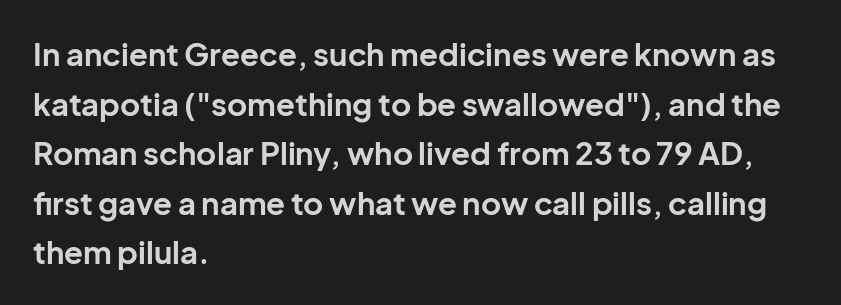
{"serif": "no", "italic": "no", "bold": "yes", "weight": "bold", "width": "normal", "stroke_contrast": "low", "x_height": "medium", "monospaced": "no", "underline": "no", "align": "left", "line_spacing": "normal", "line_spacing_ratio": 1.6, "letter_spacing": "normal", "letter_spacing_em": 0.0, "glyph_px": 31}
